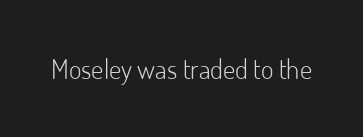
The image shows 27 px text type, upright; set normal letter spacing, not underlined.
